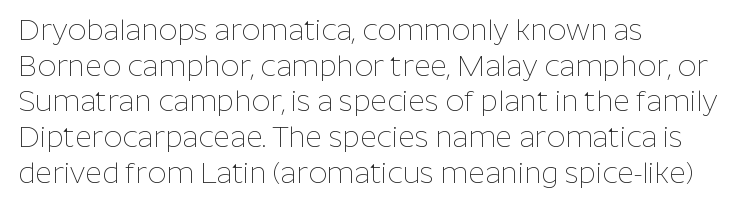
The image shows 29 px thin sans-serif type, upright; set left-aligned, line spacing 1.23x, normal letter spacing, not underlined; low stroke contrast and a medium x-height.
